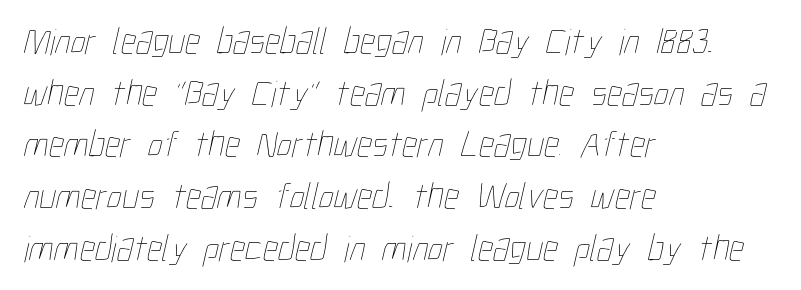
The image shows 38 px thin, condensed type; set left-aligned, normal line spacing (1.36x), normal letter spacing, not underlined; low stroke contrast and a medium x-height.
